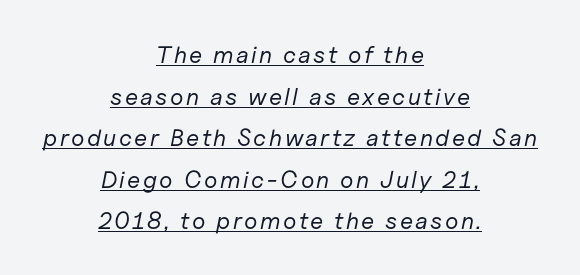
{"italic": "yes", "lean": "right", "slant_degrees": 11, "bold": "no", "underline": "yes", "align": "center", "line_spacing_ratio": 1.73, "glyph_px": 24}
